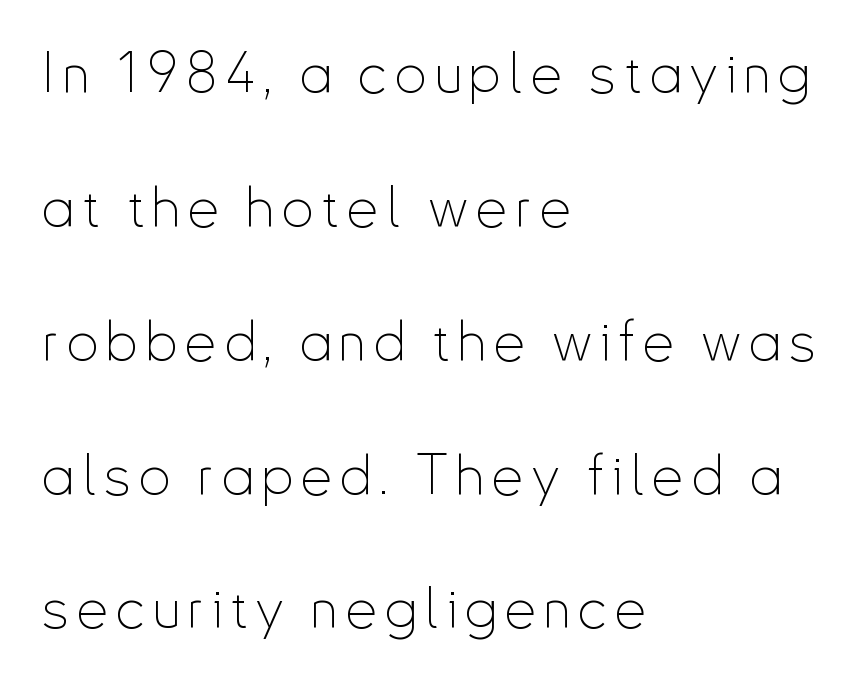
{"serif": "no", "italic": "no", "bold": "no", "weight": "thin", "width": "condensed", "stroke_contrast": "low", "x_height": "small", "monospaced": "no", "underline": "no", "align": "left", "line_spacing": "loose", "line_spacing_ratio": 2.39, "glyph_px": 56}
